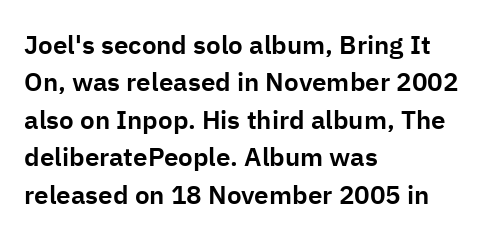
{"italic": "no", "underline": "no", "align": "left", "line_spacing": "normal", "line_spacing_ratio": 1.44, "letter_spacing": "normal", "letter_spacing_em": 0.0, "glyph_px": 26}
